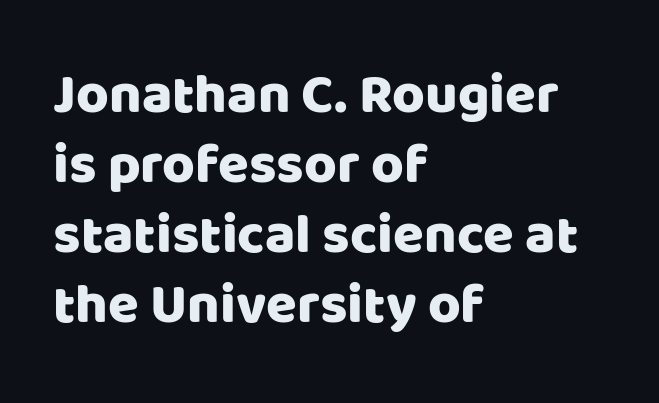
Q: Is the text italic (slanted)? A: No, it is upright.
Q: Is the typeface a serif or a sans-serif typeface? A: Sans-serif.
Q: Is the text underlined? A: No.
Q: How is the paragraph aligned? A: Left-aligned.
Q: Is the spacing between letters normal or unusually wide? A: Normal.
Q: Is the spacing between lines tight, normal or loose? A: Normal.
Q: Width (condensed, normal, or wide)? A: Normal.
Q: Stroke contrast? A: Low.
Q: x-height? A: Large.
Q: Monospaced? A: No.
